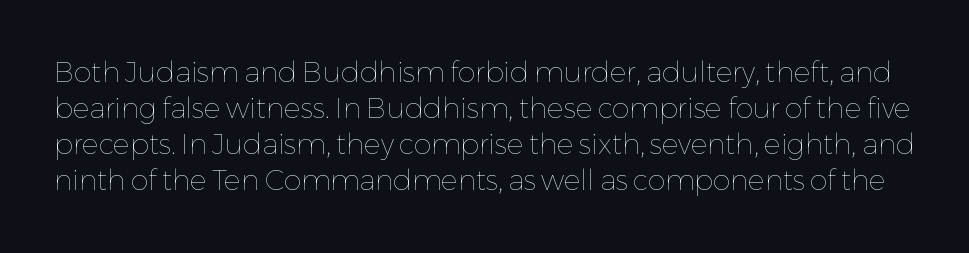
Whoever set this chose a conventional vertical rhythm. Do the characters align in a grid? No, the font is proportional. Each word holds together tightly as a unit, with standard inter-letter gaps. Words float on clear page, feet unadorned. The lettering stays uniformly vertical, giving the passage a roman look.
